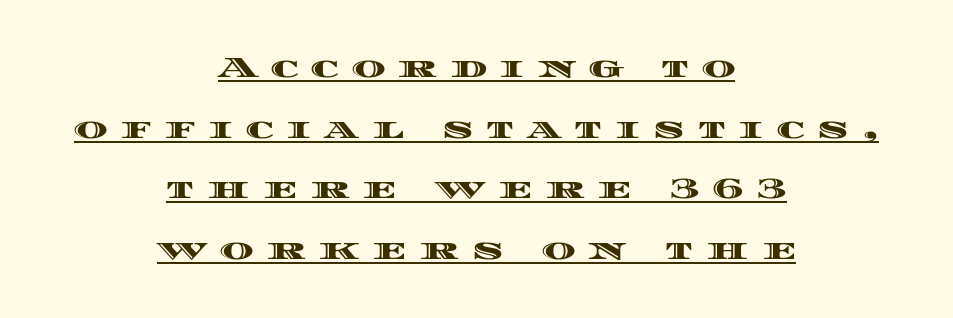
{"italic": "no", "width": "wide", "x_height": "large", "monospaced": "no", "underline": "yes", "align": "center", "line_spacing": "loose", "line_spacing_ratio": 2.09, "letter_spacing": "wide", "letter_spacing_em": 0.44, "glyph_px": 29}
